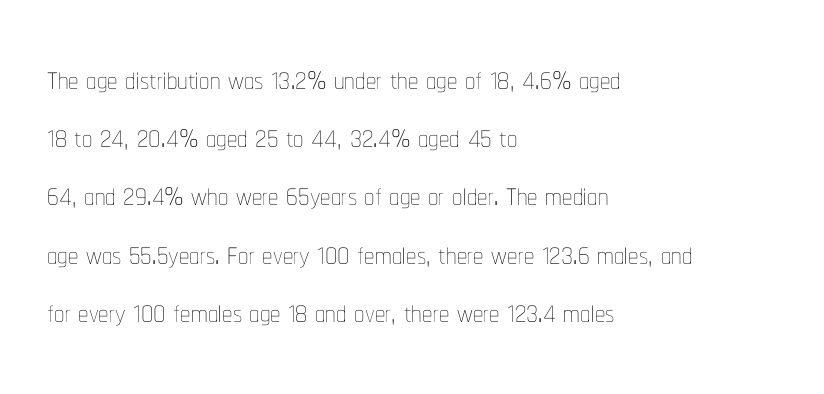
{"italic": "no", "bold": "no", "weight": "thin", "width": "condensed", "stroke_contrast": "low", "x_height": "medium", "monospaced": "no", "underline": "no", "align": "left", "line_spacing": "normal", "line_spacing_ratio": 1.42, "letter_spacing": "normal", "letter_spacing_em": 0.0, "glyph_px": 41}
